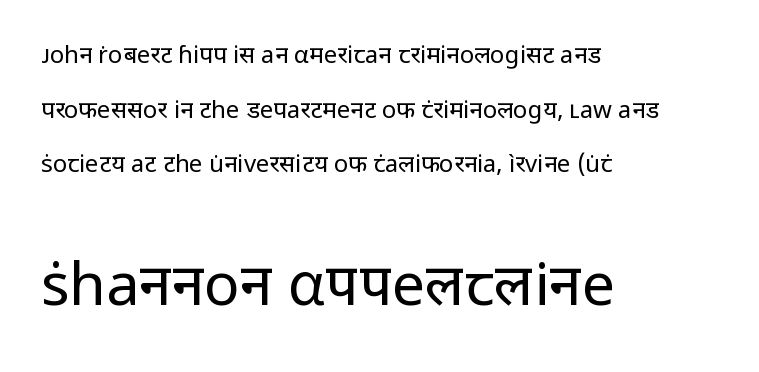
{"serif": "no", "italic": "no", "bold": "no", "weight": "regular", "width": "normal", "stroke_contrast": "low", "x_height": "medium", "monospaced": "no", "underline": "no", "align": "left", "line_spacing": "loose", "line_spacing_ratio": 2.28, "letter_spacing": "normal", "letter_spacing_em": 0.0, "larger_block": "second", "size_ratio": 2.46, "glyph_px": 59}
